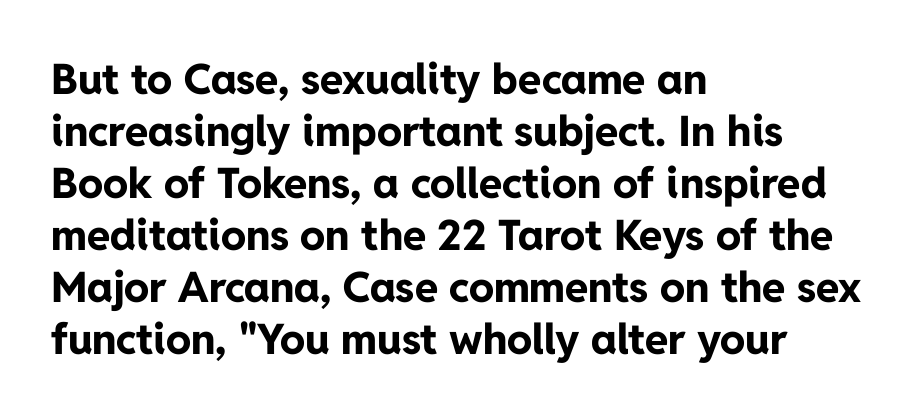
{"serif": "no", "italic": "no", "bold": "yes", "weight": "bold", "width": "normal", "stroke_contrast": "low", "x_height": "medium", "monospaced": "no", "underline": "no", "align": "left", "line_spacing_ratio": 1.24, "letter_spacing": "normal", "letter_spacing_em": 0.0, "glyph_px": 42}
